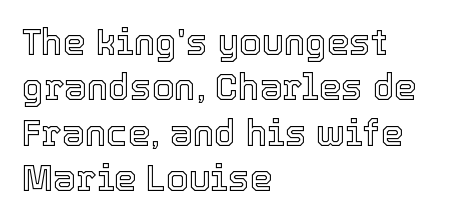
Q: Is the text italic (slanted)? A: No, it is upright.
Q: Is the text underlined? A: No.
Q: How is the paragraph aligned? A: Left-aligned.
Q: Is the spacing between letters normal or unusually wide? A: Normal.
Q: Is the spacing between lines tight, normal or loose? A: Normal.
Q: Width (condensed, normal, or wide)? A: Normal.
Q: x-height? A: Medium.
Q: Monospaced? A: No.
